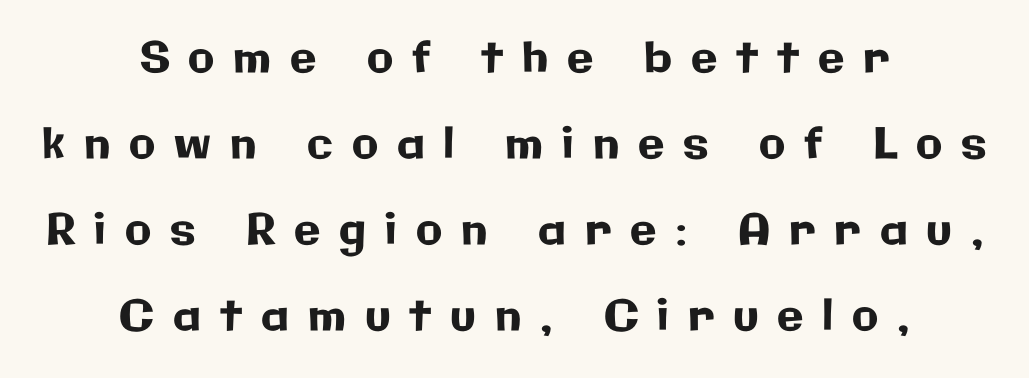
Students, observe: this is what heavily led, spacious text looks like. Is there any slant? The stems are plumb. In terms of letterspacing, this is a distinctly airy, spread setting. Nobody drew a line under any word here. Spacing verdict: proportional, widths tailored to each character. One-word summary of the alignment: center.
